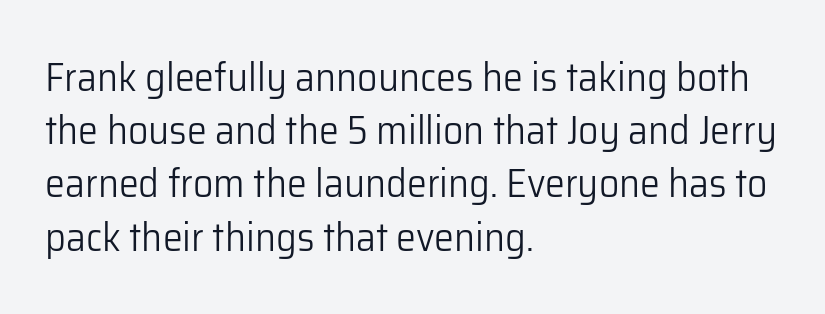
Q: Is the text bold? A: No.
Q: Is the text italic (slanted)? A: No, it is upright.
Q: Is the typeface a serif or a sans-serif typeface? A: Sans-serif.
Q: Is the text underlined? A: No.
Q: How is the paragraph aligned? A: Left-aligned.
Q: Is the spacing between letters normal or unusually wide? A: Normal.
Q: Is the spacing between lines tight, normal or loose? A: Normal.
Q: Width (condensed, normal, or wide)? A: Normal.
Q: Stroke contrast? A: Low.
Q: x-height? A: Medium.
Q: Monospaced? A: No.
